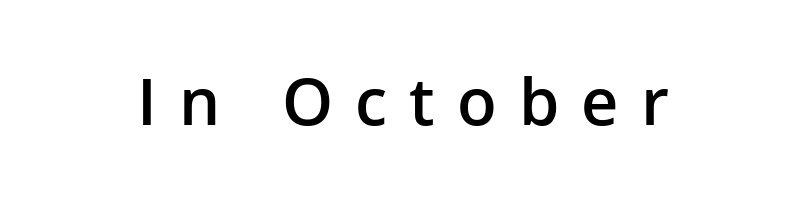
{"serif": "no", "italic": "no", "bold": "semi", "weight": "semibold", "width": "normal", "stroke_contrast": "low", "x_height": "medium", "monospaced": "no", "underline": "no", "letter_spacing": "wide", "letter_spacing_em": 0.34, "glyph_px": 65}
